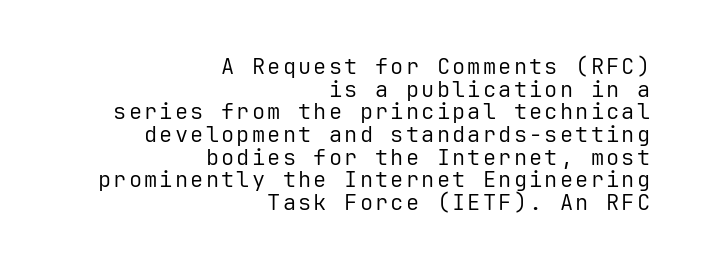
Q: Is the text bold? A: No.
Q: Is the text italic (slanted)? A: No, it is upright.
Q: Is the text underlined? A: No.
Q: How is the paragraph aligned? A: Right-aligned.
Q: Is the spacing between lines tight, normal or loose? A: Tight.
